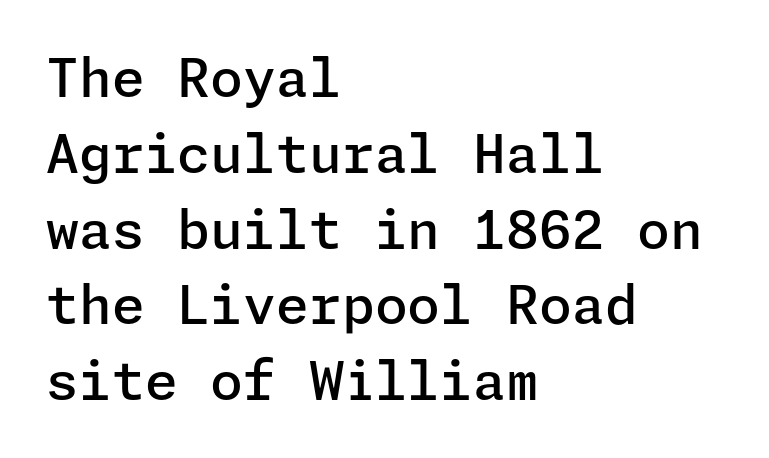
Q: Is the text bold? A: Semi-bold.
Q: Is the text italic (slanted)? A: No, it is upright.
Q: Is the typeface a serif or a sans-serif typeface? A: Sans-serif.
Q: Is the text underlined? A: No.
Q: How is the paragraph aligned? A: Left-aligned.
Q: Is the spacing between letters normal or unusually wide? A: Normal.
Q: Is the spacing between lines tight, normal or loose? A: Normal.
Q: Width (condensed, normal, or wide)? A: Normal.
Q: Stroke contrast? A: Low.
Q: x-height? A: Medium.
